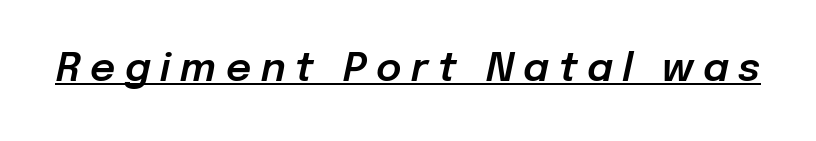
The rendering uses the underline text-decoration. How are the letters spaced? Widely, with obvious added tracking. There's an unmistakable incline to the writing here. You could not count columns in this text — the font is proportionally spaced.
